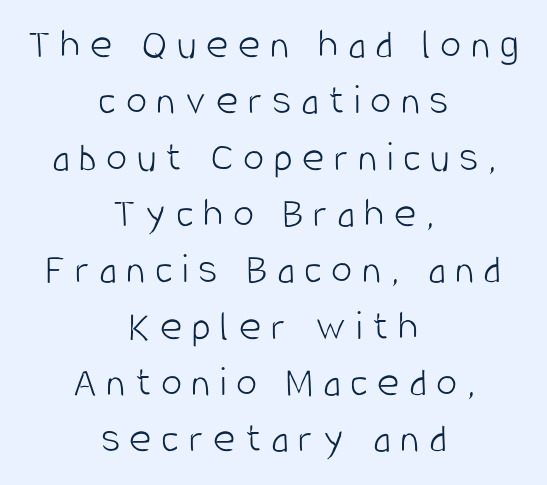
{"serif": "no", "italic": "no", "bold": "no", "weight": "light", "width": "condensed", "stroke_contrast": "low", "x_height": "large", "monospaced": "no", "underline": "no", "align": "center", "line_spacing": "normal", "line_spacing_ratio": 1.31, "letter_spacing": "wide", "letter_spacing_em": 0.22, "glyph_px": 43}
